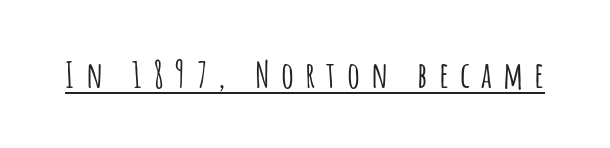
Q: Is the text italic (slanted)? A: No, it is upright.
Q: Is the typeface a serif or a sans-serif typeface? A: Sans-serif.
Q: Is the text underlined? A: Yes.
Q: Is the spacing between letters normal or unusually wide? A: Unusually wide.
Q: Width (condensed, normal, or wide)? A: Condensed.
Q: Stroke contrast? A: Low.
Q: x-height? A: Large.
Q: Monospaced? A: No.
